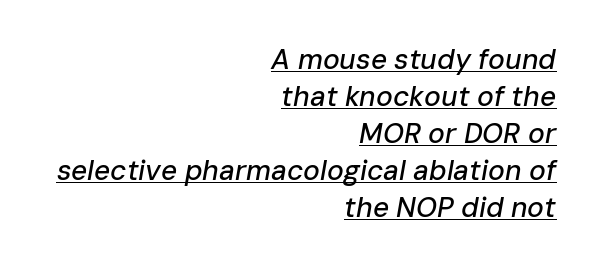
The image shows 28 px text type, italic (leaning right); set right-aligned, normal line spacing (1.32x), normal letter spacing, underlined; low stroke contrast and a medium x-height.
